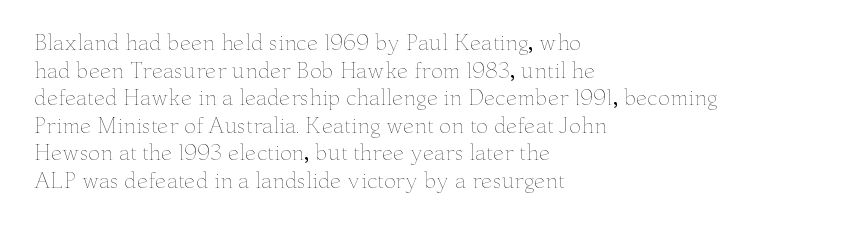
The image shows 20 px text type, upright; set left-aligned, normal line spacing (1.38x), normal letter spacing, not underlined.
